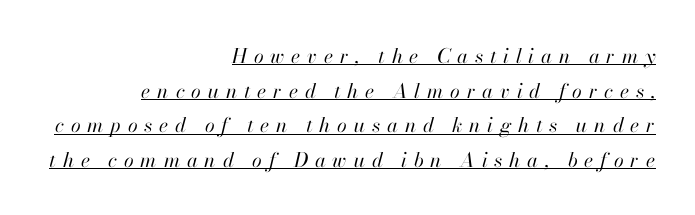
The lines are quadded right. Display-style spreading of the glyphs; the letterfit is very open. Has an underline been added? It has. The specimen reads as italic at a glance. This reads as an unemphasized weight, regular at the heaviest.
